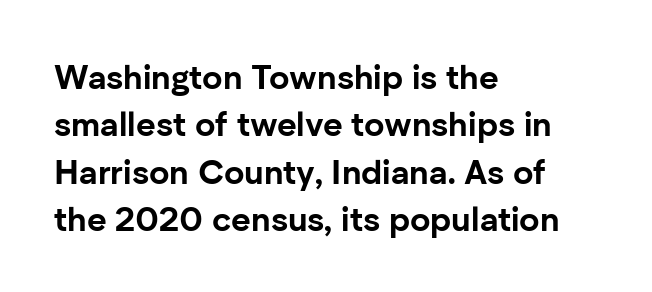
The image shows 34 px bold sans-serif type, upright; set left-aligned, normal line spacing (1.39x), normal letter spacing, not underlined; low stroke contrast and a medium x-height.
